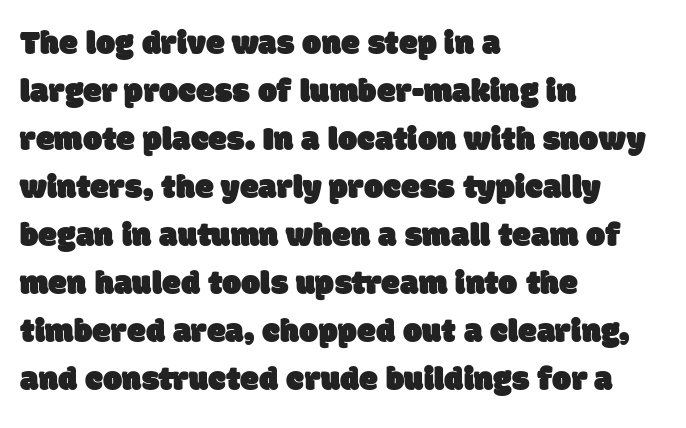
The image shows 34 px sans-serif type; set left-aligned, normal line spacing (1.41x), normal letter spacing, not underlined; low stroke contrast and a large x-height.
